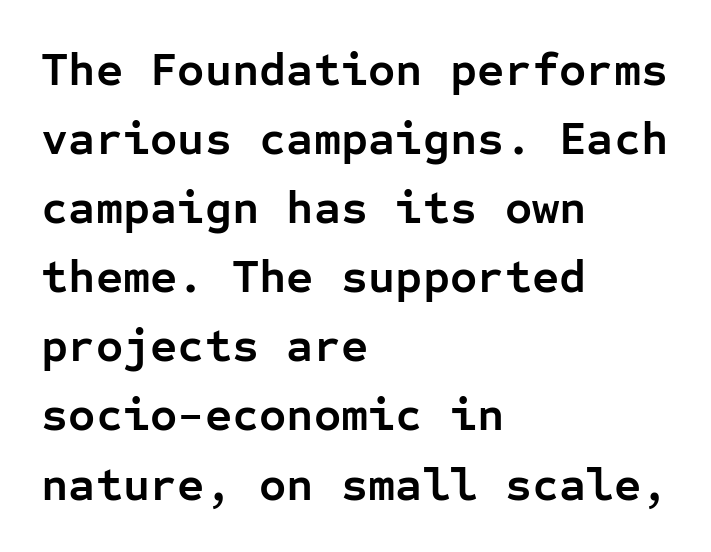
Q: Is the text bold? A: Yes.
Q: Is the text italic (slanted)? A: No, it is upright.
Q: Is the typeface a serif or a sans-serif typeface? A: Sans-serif.
Q: Is the text underlined? A: No.
Q: How is the paragraph aligned? A: Left-aligned.
Q: Is the spacing between letters normal or unusually wide? A: Normal.
Q: Is the spacing between lines tight, normal or loose? A: Normal.
Q: Width (condensed, normal, or wide)? A: Normal.
Q: Stroke contrast? A: Low.
Q: x-height? A: Medium.
Q: Monospaced? A: Yes.
